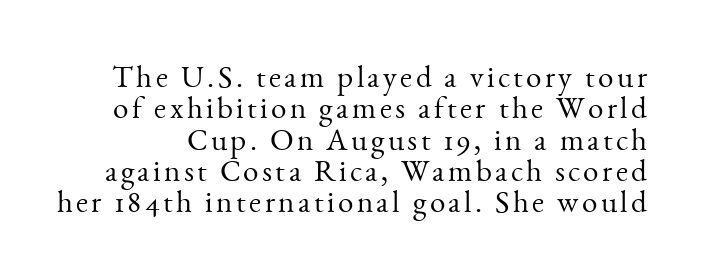
Q: Is the text bold? A: No.
Q: Is the text italic (slanted)? A: No, it is upright.
Q: Is the typeface a serif or a sans-serif typeface? A: Serif.
Q: Is the text underlined? A: No.
Q: Is the spacing between lines tight, normal or loose? A: Tight.
Q: Width (condensed, normal, or wide)? A: Normal.
Q: Stroke contrast? A: Medium.
Q: x-height? A: Small.
Q: Monospaced? A: No.
